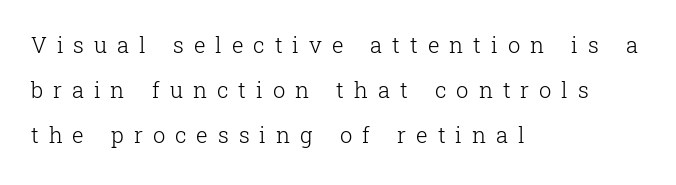
The image shows 22 px text type, upright; set left-aligned, loose line spacing (2.04x), unusually wide letter spacing (+0.45 em), not underlined.
